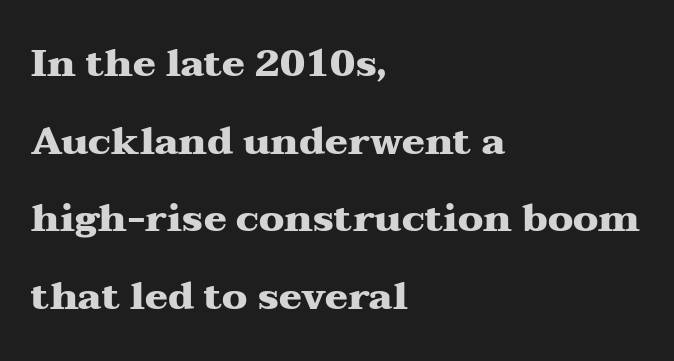
Q: Is the text bold? A: Yes.
Q: Is the text italic (slanted)? A: No, it is upright.
Q: Is the typeface a serif or a sans-serif typeface? A: Serif.
Q: Is the text underlined? A: No.
Q: How is the paragraph aligned? A: Left-aligned.
Q: Is the spacing between letters normal or unusually wide? A: Normal.
Q: Is the spacing between lines tight, normal or loose? A: Loose.
Q: Width (condensed, normal, or wide)? A: Wide.
Q: Stroke contrast? A: Medium.
Q: x-height? A: Medium.
Q: Monospaced? A: No.
